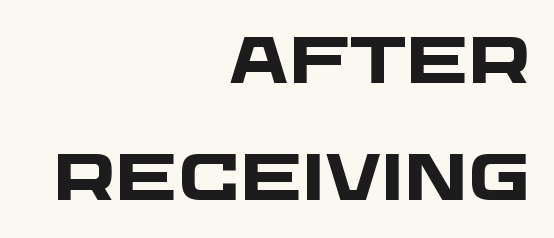
Q: Is the text bold? A: Yes.
Q: Is the typeface a serif or a sans-serif typeface? A: Sans-serif.
Q: Is the text underlined? A: No.
Q: How is the paragraph aligned? A: Right-aligned.
Q: Is the spacing between letters normal or unusually wide? A: Normal.
Q: Width (condensed, normal, or wide)? A: Wide.
Q: Stroke contrast? A: Low.
Q: x-height? A: Large.
Q: Monospaced? A: No.
